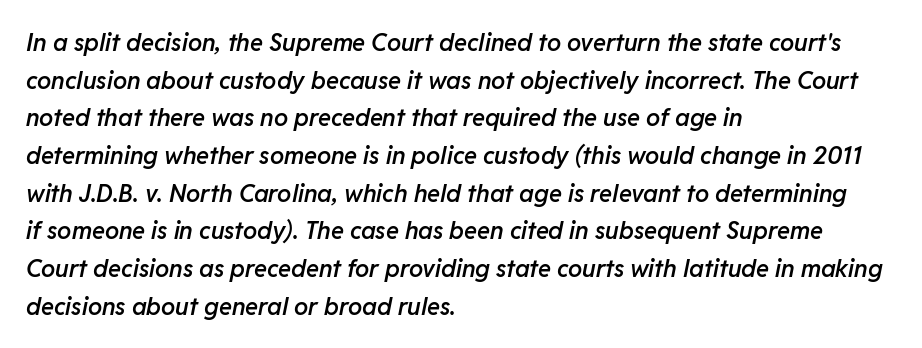
The image shows 24 px text type, italic (leaning right); set left-aligned, normal line spacing (1.57x), normal letter spacing, not underlined.
